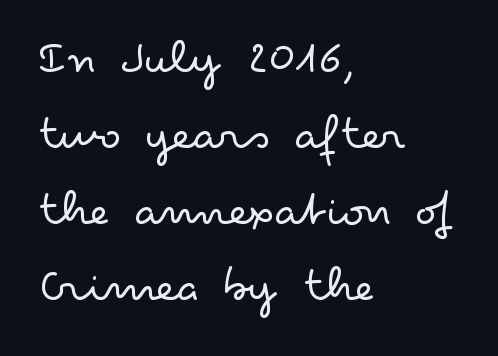
{"serif": "no", "italic": "no", "bold": "no", "weight": "light", "width": "wide", "stroke_contrast": "low", "x_height": "small", "monospaced": "no", "underline": "no", "align": "left", "line_spacing": "normal", "line_spacing_ratio": 1.49, "letter_spacing": "normal", "letter_spacing_em": 0.0, "glyph_px": 51}
